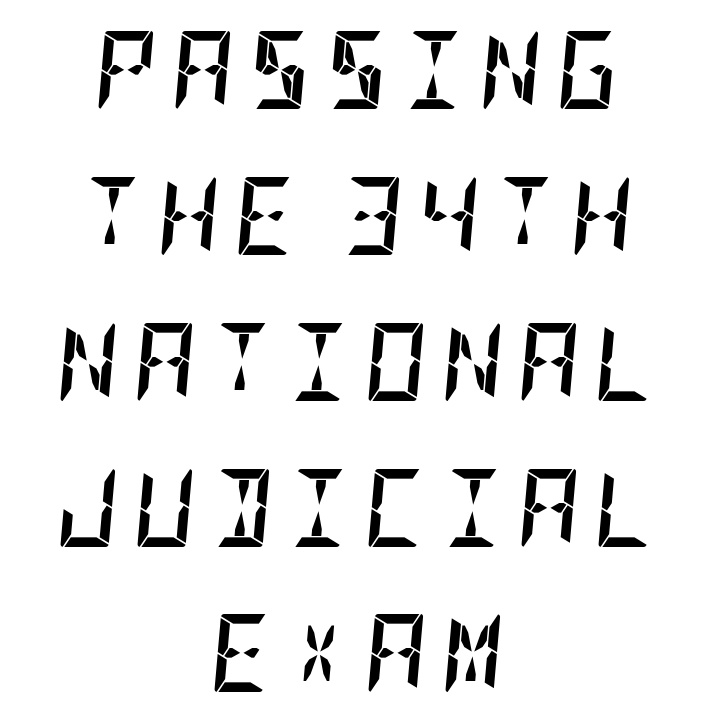
The image shows 78 px semibold, condensed type, italic (leaning right); set centered, line spacing 1.87x, not underlined; low stroke contrast and a large x-height.
